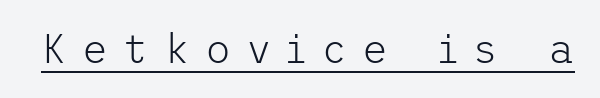
The strokes carry an ordinary text weight at most. Grotesque or geometric, the face here clearly has no serifs. Characters remain perfectly vertical along every line. Has an underline been added? It has.
